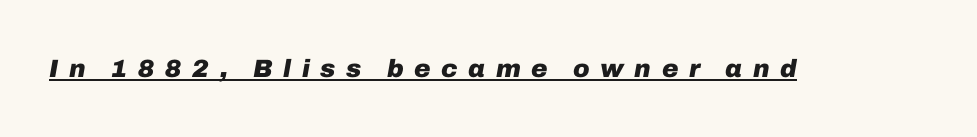
Stroke thickness is high; the sample reads as a true bold. The text carries the slant typical of an italic or oblique font. The horizontal fit of the characters is loose and conspicuously gappy. The glyphs are accompanied by a horizontal stroke just below them.
